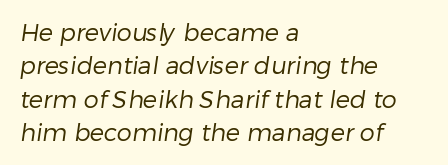
Q: Is the text bold? A: No.
Q: Is the text underlined? A: No.
Q: How is the paragraph aligned? A: Left-aligned.
Q: Is the spacing between letters normal or unusually wide? A: Normal.
Q: Is the spacing between lines tight, normal or loose? A: Normal.
